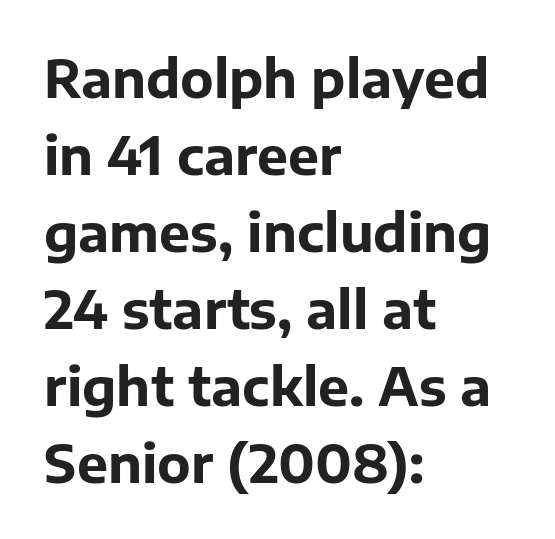
Descenders hang freely into open space. What weight is shown? A full bold with thick strokes. The text block is weighted toward the left margin, trailing off unevenly rightward. Posture: upright roman.
